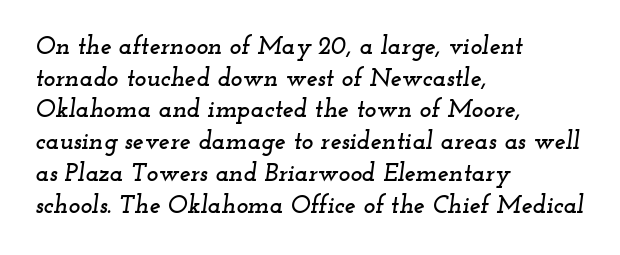
The image shows 25 px text type, italic (leaning right); set left-aligned, normal line spacing (1.27x), normal letter spacing, not underlined.
